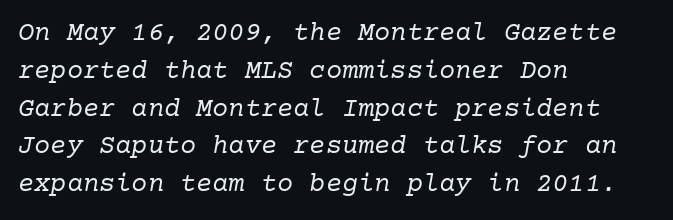
{"italic": "yes", "lean": "right", "slant_degrees": 10, "bold": "no", "underline": "no", "align": "left", "line_spacing": "normal", "line_spacing_ratio": 1.4, "letter_spacing": "normal", "letter_spacing_em": 0.0, "glyph_px": 27}
